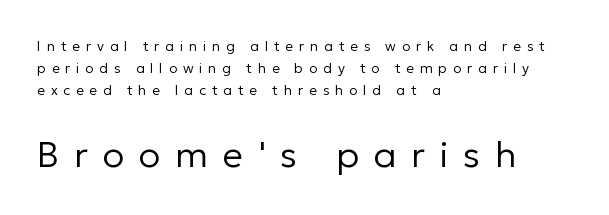
Leftover space on each line is placed entirely after the last word. Are there feet on the stems? There aren't — it's a sans. Tracking here is generous; glyphs stand well apart from one another. Compared with typical paragraphs, the rows here are spaced about the same. Stroke mass is kept to a normal reading level or below.
